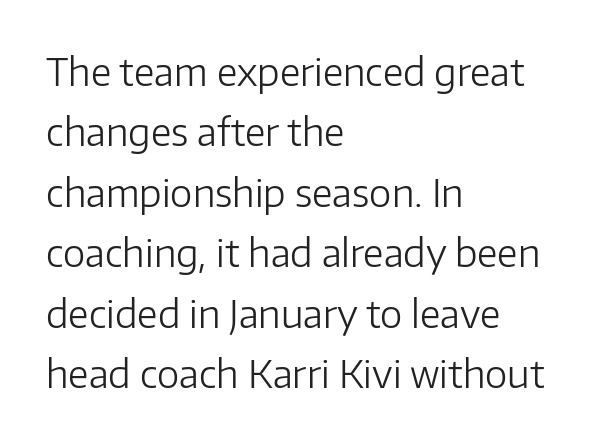
The rendering shows plain stroke endings on the letterforms — a sans-serif design. Horizontal bands of white between lines are of average thickness. This is not heavy type; no bold has been used. In terms of posture, this sample is upright.
